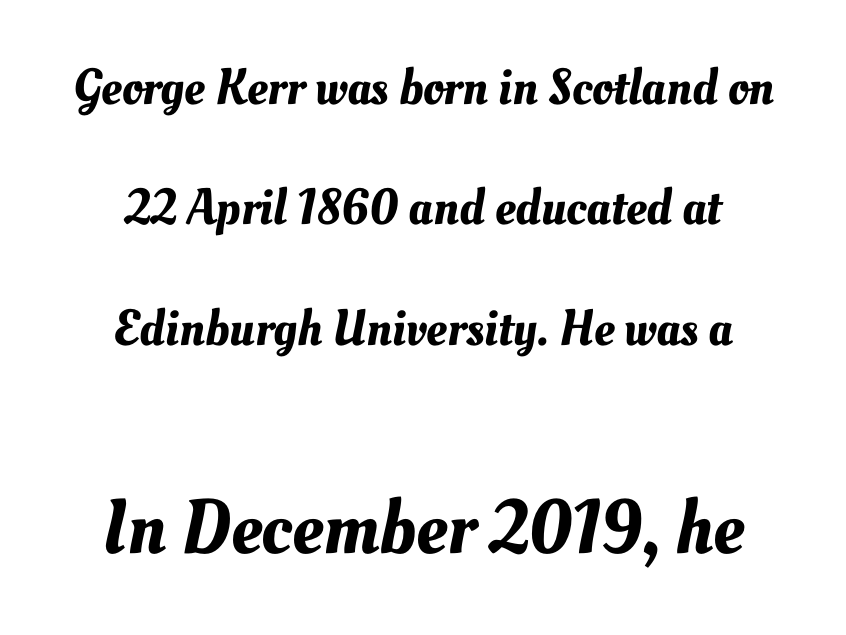
Reading down the block, each line starts at a different indent, mirrored at its end. Leading is clearly above the norm, producing a sparse column. A bare baseline throughout the passage. Proportional: the letters do not fall into vertical columns. The gaps between neighbouring characters are ordinary and unremarkable. The block sitting lower on the canvas is the one with enlarged characters.
